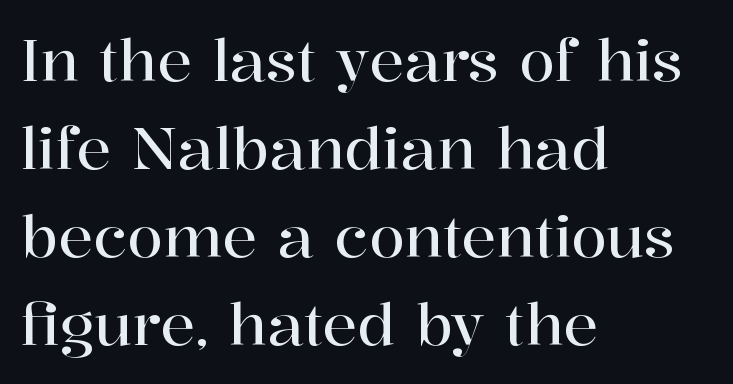
The image shows 58 px serif type, upright; set left-aligned, normal line spacing (1.52x), normal letter spacing, not underlined; high stroke contrast and a medium x-height.
